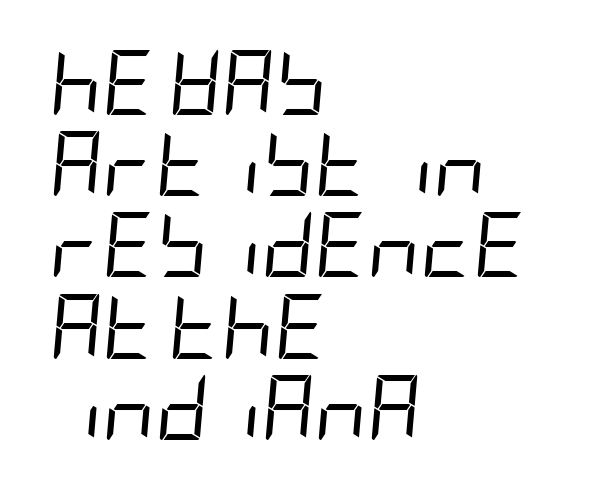
Q: Is the text bold? A: No.
Q: Is the text italic (slanted)? A: Yes, it leans right by about 5 degrees.
Q: Is the text underlined? A: No.
Q: How is the paragraph aligned? A: Left-aligned.
Q: Is the spacing between letters normal or unusually wide? A: Normal.
Q: Is the spacing between lines tight, normal or loose? A: Normal.
Q: Width (condensed, normal, or wide)? A: Condensed.
Q: Stroke contrast? A: Low.
Q: x-height? A: Large.
